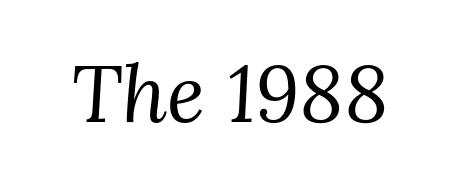
{"serif": "yes", "italic": "yes", "lean": "right", "slant_degrees": 3, "bold": "no", "weight": "regular", "width": "normal", "stroke_contrast": "medium", "x_height": "medium", "monospaced": "no", "underline": "no", "letter_spacing": "normal", "letter_spacing_em": 0.0, "glyph_px": 80}
